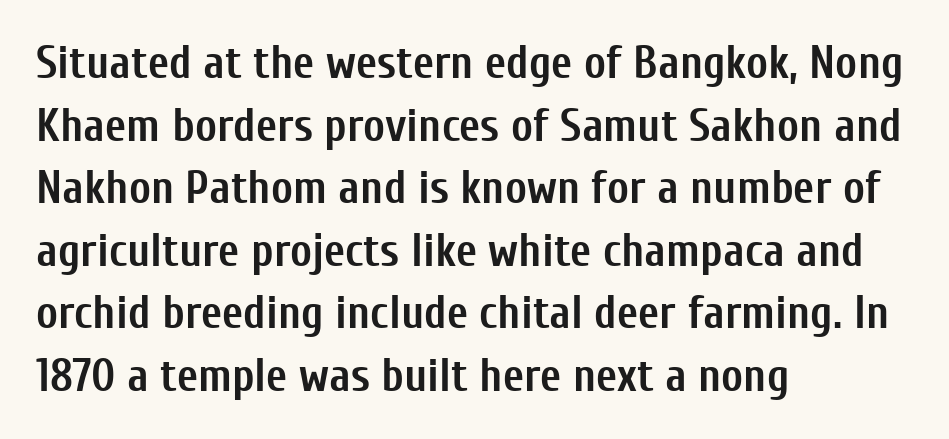
The image shows 46 px semibold, condensed sans-serif type, upright; set left-aligned, normal line spacing (1.36x), normal letter spacing, not underlined; low stroke contrast and a medium x-height.
